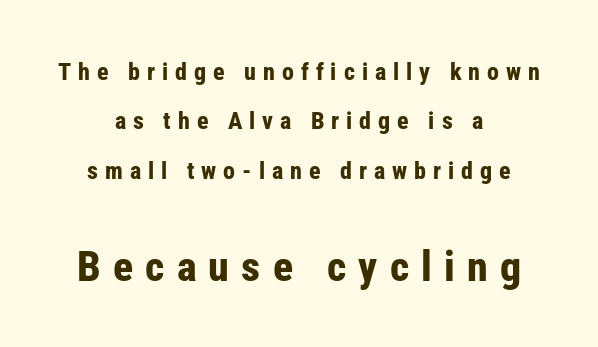
Q: Is the text bold? A: Yes.
Q: Is the text italic (slanted)? A: No, it is upright.
Q: Is the typeface a serif or a sans-serif typeface? A: Sans-serif.
Q: Is the text underlined? A: No.
Q: How is the paragraph aligned? A: Centered.
Q: Is the spacing between letters normal or unusually wide? A: Unusually wide.
Q: Is the spacing between lines tight, normal or loose? A: Loose.
Q: Which block of text is set in a larger size, the first (top) or the second (bottom)? A: The second (bottom) one.
Q: Width (condensed, normal, or wide)? A: Condensed.
Q: Stroke contrast? A: Low.
Q: x-height? A: Medium.
Q: Monospaced? A: No.
